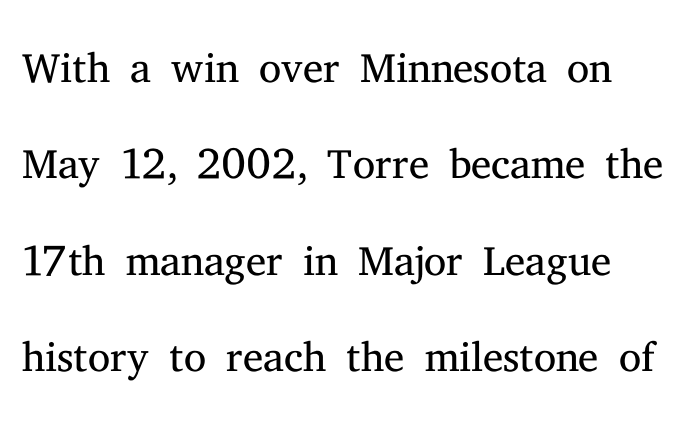
Q: Is the text bold? A: No.
Q: Is the text italic (slanted)? A: No, it is upright.
Q: Is the typeface a serif or a sans-serif typeface? A: Serif.
Q: Is the text underlined? A: No.
Q: Is the spacing between letters normal or unusually wide? A: Normal.
Q: Is the spacing between lines tight, normal or loose? A: Normal.
Q: Width (condensed, normal, or wide)? A: Normal.
Q: Stroke contrast? A: Medium.
Q: x-height? A: Medium.
Q: Monospaced? A: No.
